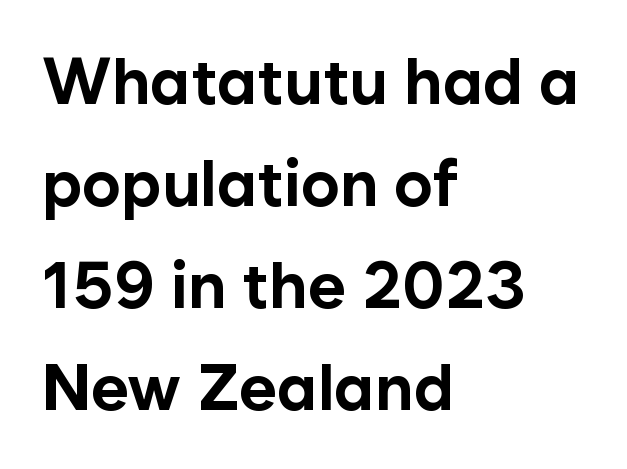
{"serif": "no", "italic": "no", "bold": "yes", "weight": "bold", "width": "normal", "stroke_contrast": "low", "x_height": "medium", "monospaced": "no", "underline": "no", "align": "left", "line_spacing": "normal", "line_spacing_ratio": 1.57, "letter_spacing": "normal", "letter_spacing_em": 0.0, "glyph_px": 65}
